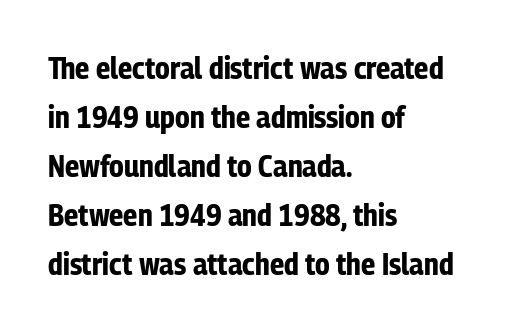
{"serif": "no", "italic": "no", "bold": "yes", "weight": "bold", "width": "condensed", "stroke_contrast": "low", "x_height": "medium", "monospaced": "no", "underline": "no", "align": "left", "line_spacing": "normal", "line_spacing_ratio": 1.58, "letter_spacing": "normal", "letter_spacing_em": 0.0, "glyph_px": 31}
